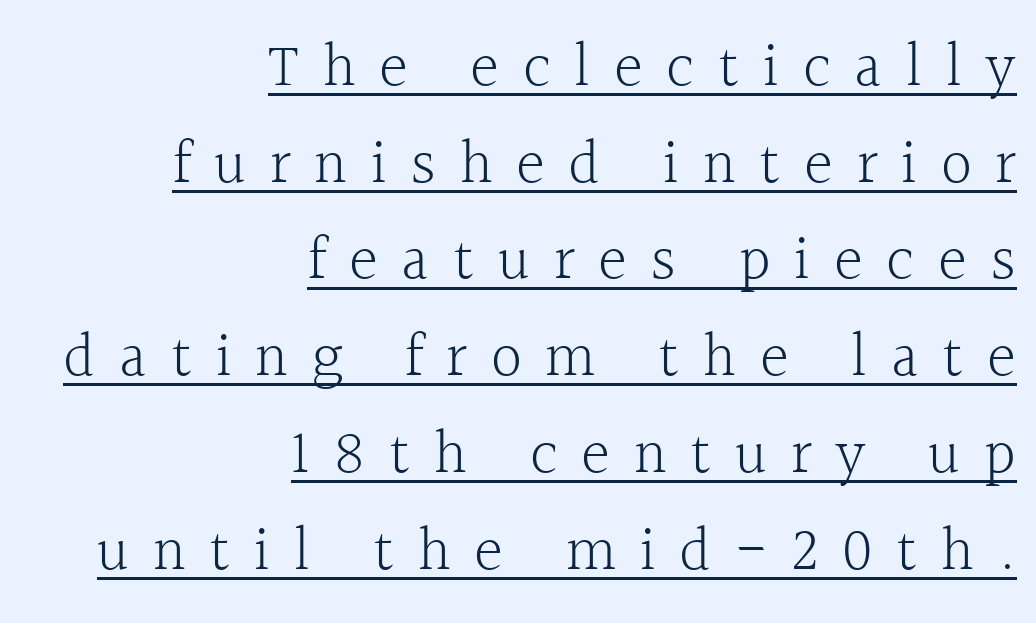
Q: Is the text bold? A: No.
Q: Is the text italic (slanted)? A: No, it is upright.
Q: Is the typeface a serif or a sans-serif typeface? A: Serif.
Q: Is the text underlined? A: Yes.
Q: How is the paragraph aligned? A: Right-aligned.
Q: Is the spacing between letters normal or unusually wide? A: Unusually wide.
Q: Is the spacing between lines tight, normal or loose? A: Normal.
Q: Width (condensed, normal, or wide)? A: Normal.
Q: x-height? A: Medium.
Q: Monospaced? A: No.
